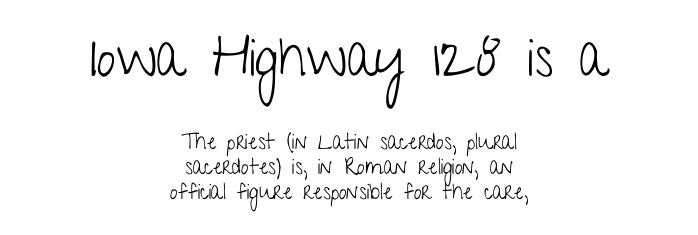
Does the lettering tilt? It doesn't — this is upright. The foot of each line stays bare and open. Leading is clearly below the norm, producing a dense column. The strokes are not fattened; the text isn't bold. This sample has the flowing, uneven cadence of proportional lettering.
